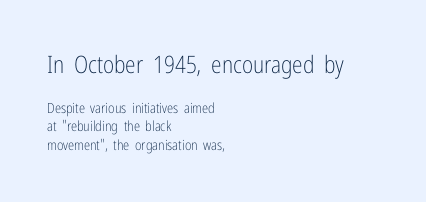
The image shows 24 px text type, upright; set left-aligned, normal line spacing (1.32x), normal letter spacing, not underlined; the first (top) block is 1.71x larger.
